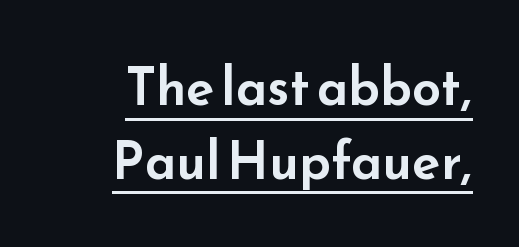
The image shows 52 px wide sans-serif type, upright; set right-aligned, normal line spacing (1.42x), normal letter spacing, underlined; low stroke contrast and a small x-height.
